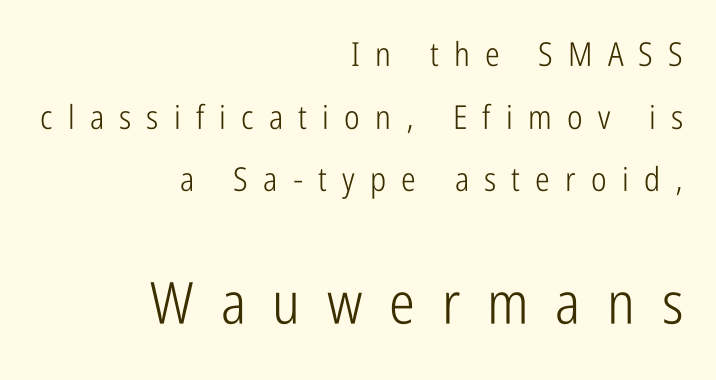
Q: Is the text bold? A: No.
Q: Is the text italic (slanted)? A: No, it is upright.
Q: Is the typeface a serif or a sans-serif typeface? A: Sans-serif.
Q: Is the text underlined? A: No.
Q: How is the paragraph aligned? A: Right-aligned.
Q: Is the spacing between letters normal or unusually wide? A: Unusually wide.
Q: Is the spacing between lines tight, normal or loose? A: Loose.
Q: Which block of text is set in a larger size, the first (top) or the second (bottom)? A: The second (bottom) one.
Q: Width (condensed, normal, or wide)? A: Condensed.
Q: Stroke contrast? A: Low.
Q: x-height? A: Medium.
Q: Monospaced? A: No.
